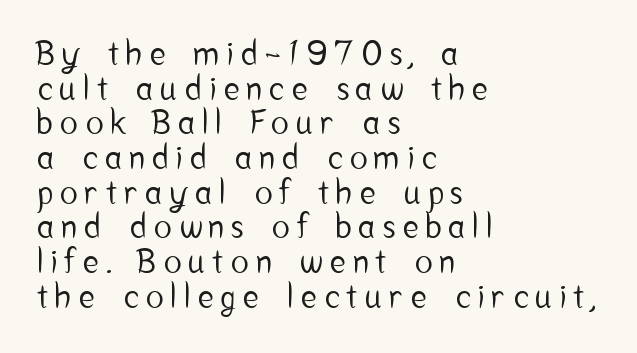
{"serif": "no", "italic": "no", "width": "condensed", "stroke_contrast": "low", "x_height": "medium", "monospaced": "no", "underline": "no", "align": "left", "line_spacing": "tight", "line_spacing_ratio": 1.05, "letter_spacing": "wide", "letter_spacing_em": 0.24, "glyph_px": 33}
